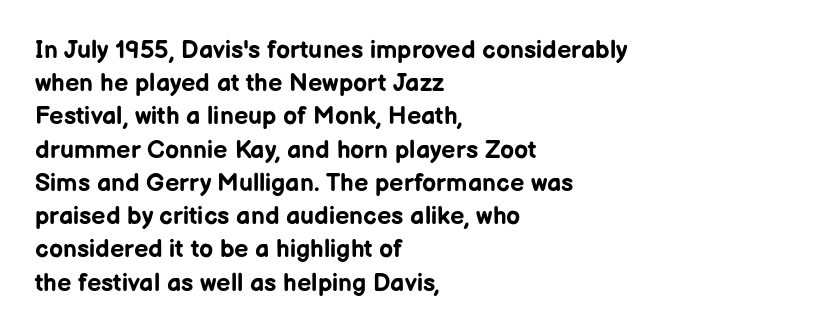
One-word summary of the alignment: left. Compared with an ordinary text face, these strokes are far heavier — a full bold. Interline gaps are of average width in this sample. Letter spacing: default. The baseline area is clear. The letters stand upright; this is a roman face.
